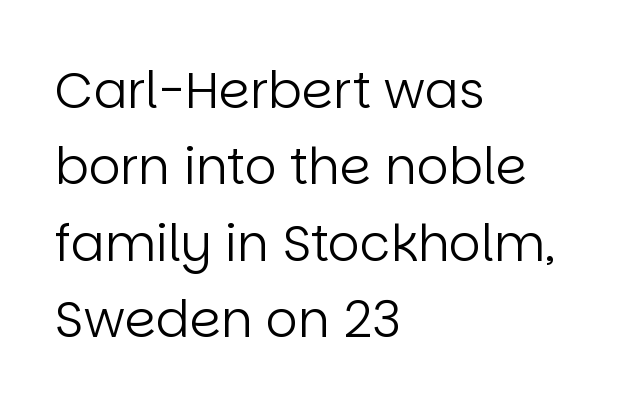
Q: Is the text bold? A: No.
Q: Is the text italic (slanted)? A: No, it is upright.
Q: Is the typeface a serif or a sans-serif typeface? A: Sans-serif.
Q: Is the text underlined? A: No.
Q: How is the paragraph aligned? A: Left-aligned.
Q: Is the spacing between letters normal or unusually wide? A: Normal.
Q: Is the spacing between lines tight, normal or loose? A: Normal.
Q: Width (condensed, normal, or wide)? A: Normal.
Q: Stroke contrast? A: Low.
Q: x-height? A: Large.
Q: Monospaced? A: No.
